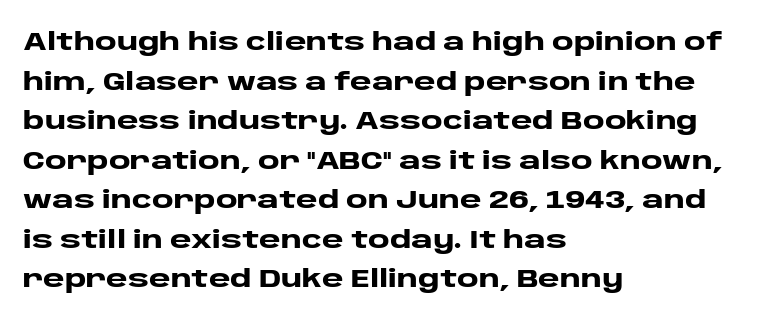
Q: Is the text bold? A: Yes.
Q: Is the text italic (slanted)? A: No, it is upright.
Q: Is the text underlined? A: No.
Q: How is the paragraph aligned? A: Left-aligned.
Q: Is the spacing between letters normal or unusually wide? A: Normal.
Q: Is the spacing between lines tight, normal or loose? A: Normal.
